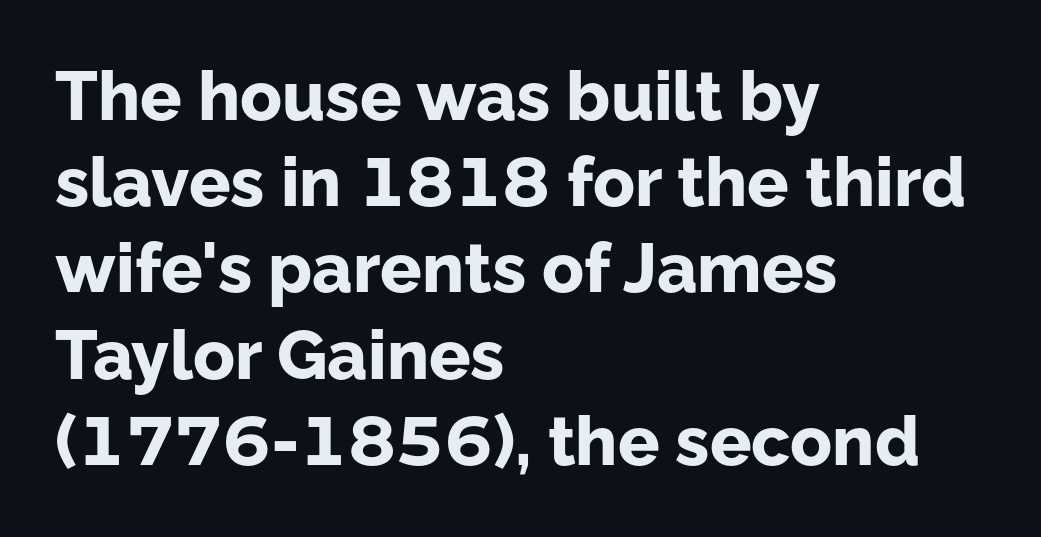
{"serif": "no", "italic": "no", "bold": "yes", "weight": "bold", "width": "normal", "stroke_contrast": "low", "x_height": "medium", "monospaced": "no", "underline": "no", "align": "left", "line_spacing": "normal", "line_spacing_ratio": 1.25, "letter_spacing": "normal", "letter_spacing_em": 0.0, "glyph_px": 69}
